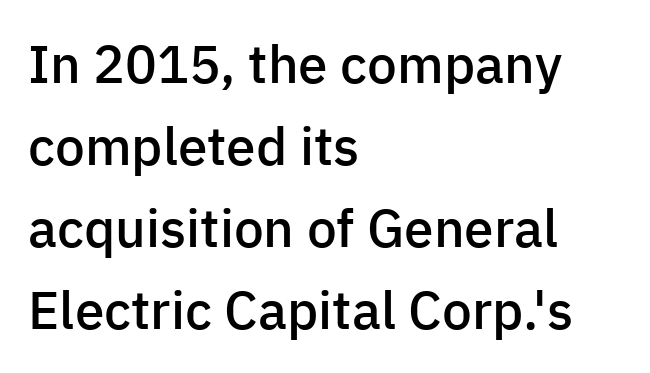
The image shows 53 px semibold sans-serif type, upright; set left-aligned, normal line spacing (1.55x), normal letter spacing, not underlined; low stroke contrast and a medium x-height.
